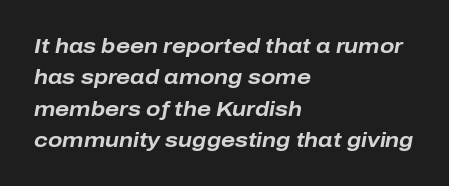
{"italic": "yes", "lean": "right", "slant_degrees": 10, "bold": "yes", "underline": "no", "align": "left", "line_spacing": "normal", "line_spacing_ratio": 1.49, "letter_spacing": "normal", "letter_spacing_em": 0.0, "glyph_px": 21}
